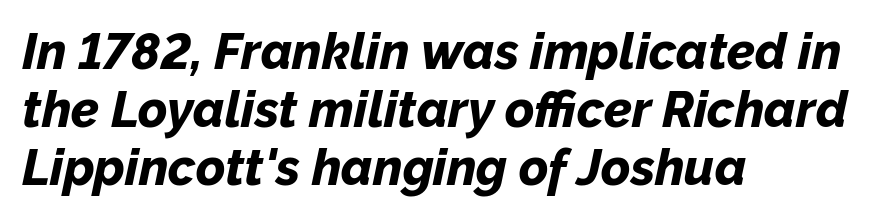
Nobody touched the tracking dial on this one. These lines are rendered in a variable-pitch font. Typesetter's note: full bold, strokes at maximum text heaviness. The text carries the slant typical of an italic or oblique font. The compositor pushed each line to the left boundary.
